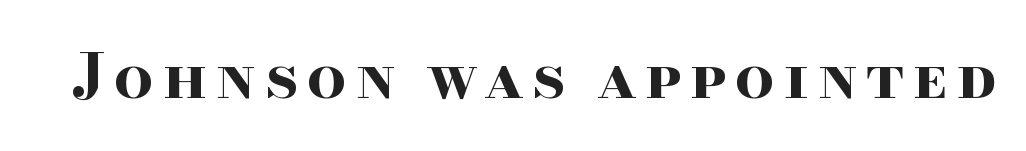
The image shows 62 px bold, wide serif type, upright; set not underlined; high stroke contrast and a small x-height.
